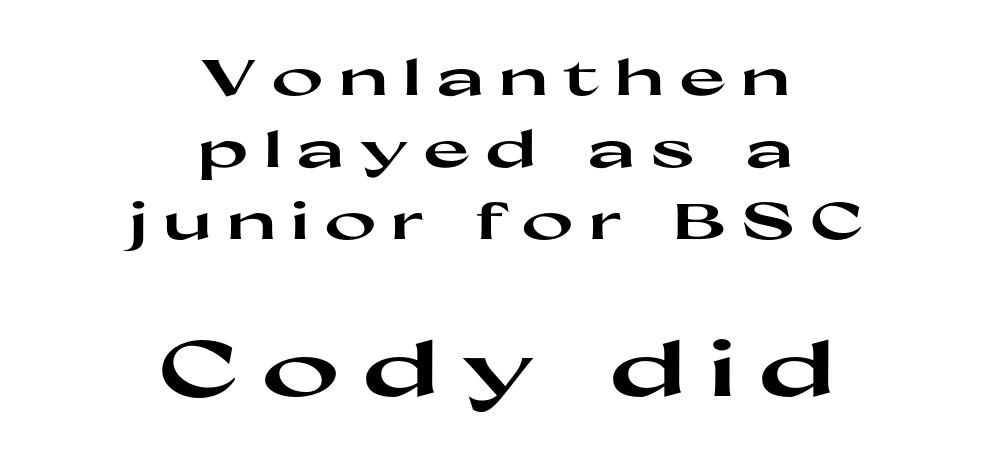
The image shows 75 px heavy, wide sans-serif type, upright; set centered, normal line spacing (1.44x), unusually wide letter spacing (+0.3 em), not underlined; the second (bottom) block is 1.5x larger; high stroke contrast and a medium x-height.
